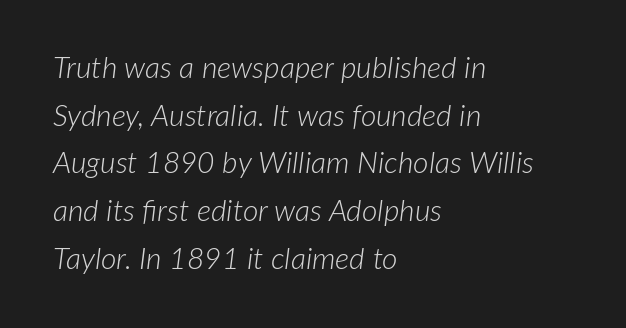
The image shows 30 px light type, italic (leaning right); set left-aligned, normal line spacing (1.59x), normal letter spacing, not underlined; low stroke contrast and a medium x-height.
